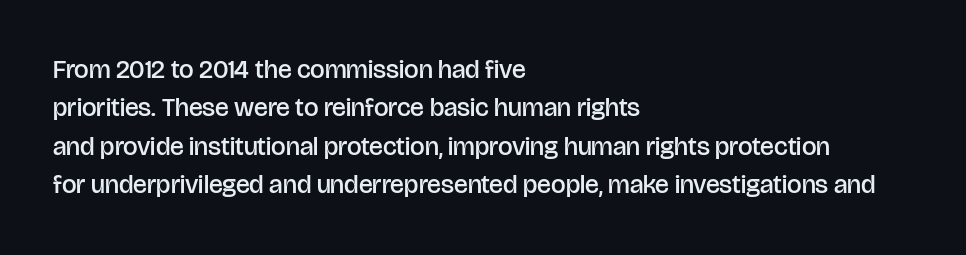
The image shows 26 px text type, upright; set left-aligned, normal line spacing (1.48x), normal letter spacing, not underlined.
